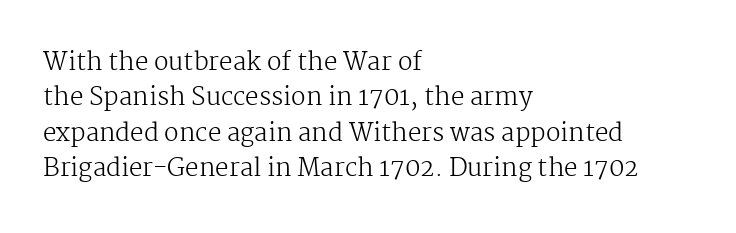
{"italic": "no", "bold": "no", "underline": "no", "align": "left", "line_spacing": "normal", "line_spacing_ratio": 1.47, "letter_spacing": "normal", "letter_spacing_em": 0.0, "glyph_px": 24}
